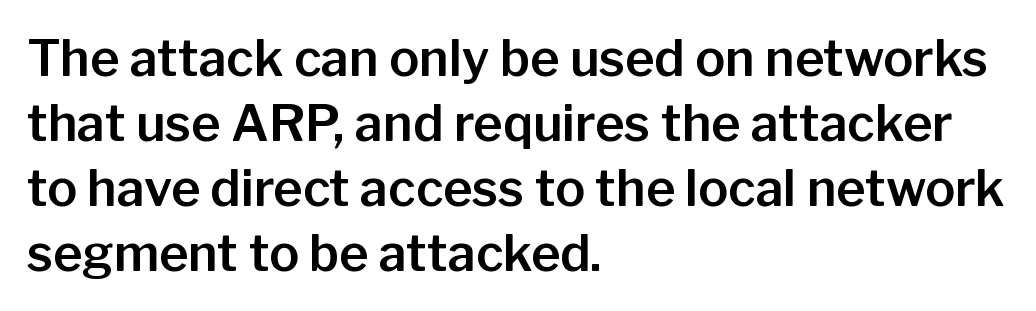
Think of a printed novel: that variable character pitch is what you see here. Designer's note — italics off, roman on. Underlining? Definitely not there. Does the leading feel generous? No, just average.
